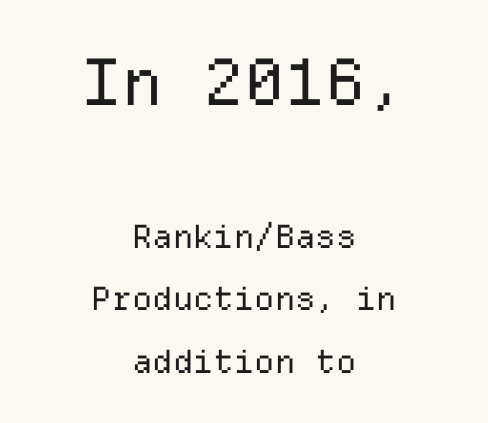
{"serif": "no", "italic": "no", "bold": "no", "weight": "regular", "width": "normal", "stroke_contrast": "low", "x_height": "medium", "monospaced": "yes", "underline": "no", "align": "center", "line_spacing": "loose", "line_spacing_ratio": 1.94, "letter_spacing": "normal", "letter_spacing_em": 0.0, "larger_block": "first", "size_ratio": 2.0, "glyph_px": 64}
